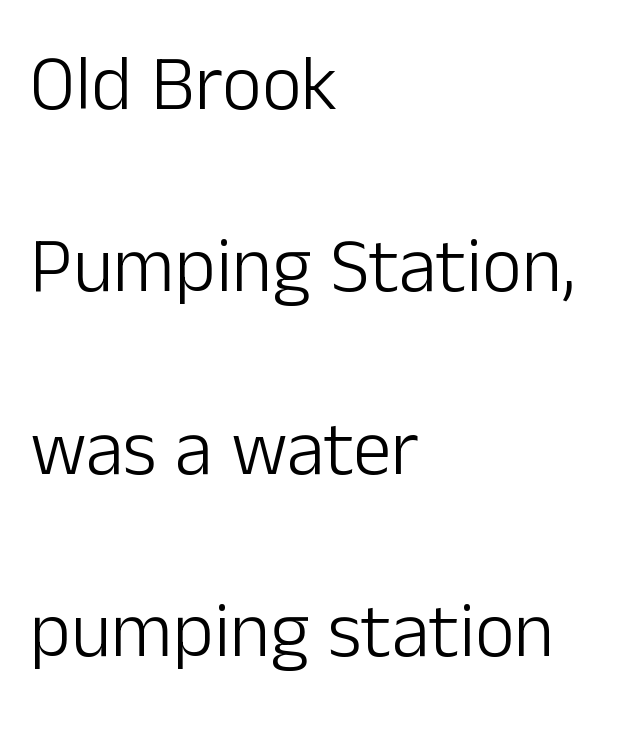
Teacher's note: observe the even left margin — that is flush-left alignment. A typesetter would call this proportional, since set widths differ per character. Note: no serifs on the glyphs. The passage shown has conventional tracking throughout.
